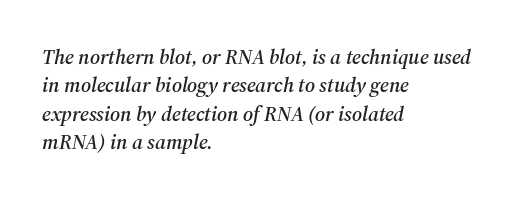
Is the letter spacing exaggerated? No — it looks like the ordinary default. Does the copy run flush right? No — it runs flush left. Style check: oblique. Anything drawn beneath the words? Only blank space. Line spacing here is normal.
